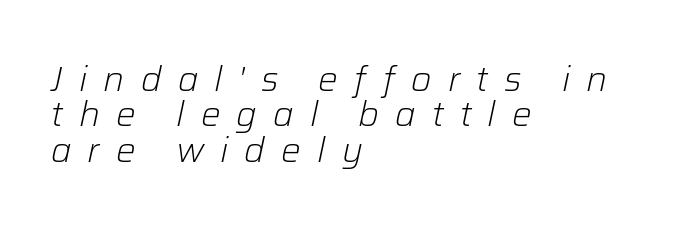
{"italic": "yes", "lean": "right", "slant_degrees": 12, "bold": "no", "weight": "light", "width": "normal", "stroke_contrast": "low", "x_height": "medium", "monospaced": "no", "underline": "no", "align": "left", "line_spacing": "tight", "line_spacing_ratio": 1.01, "letter_spacing": "wide", "letter_spacing_em": 0.46, "glyph_px": 35}
